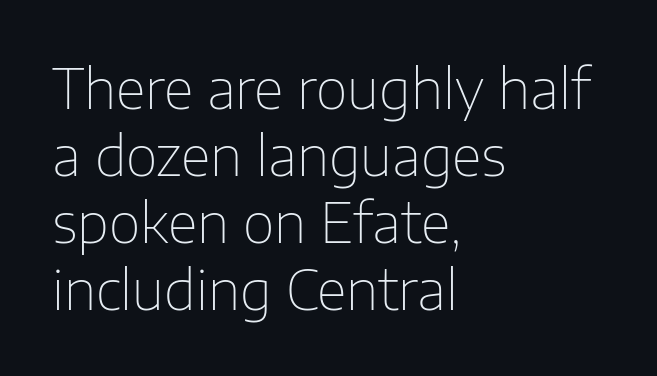
The image shows 55 px thin sans-serif type, upright; set left-aligned, line spacing 1.22x, normal letter spacing, not underlined; low stroke contrast and a medium x-height.
